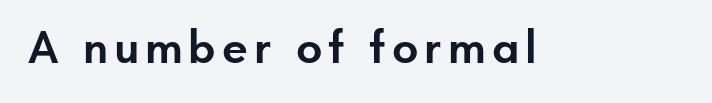
Q: Is the text bold? A: Semi-bold.
Q: Is the text italic (slanted)? A: No, it is upright.
Q: Is the typeface a serif or a sans-serif typeface? A: Sans-serif.
Q: Is the text underlined? A: No.
Q: Width (condensed, normal, or wide)? A: Normal.
Q: Stroke contrast? A: Low.
Q: x-height? A: Small.
Q: Monospaced? A: No.
